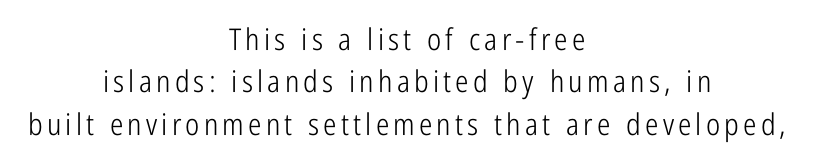
Q: Is the text bold? A: No.
Q: Is the text italic (slanted)? A: No, it is upright.
Q: Is the typeface a serif or a sans-serif typeface? A: Sans-serif.
Q: Is the text underlined? A: No.
Q: How is the paragraph aligned? A: Centered.
Q: Is the spacing between lines tight, normal or loose? A: Normal.
Q: Width (condensed, normal, or wide)? A: Condensed.
Q: Stroke contrast? A: Low.
Q: x-height? A: Medium.
Q: Monospaced? A: No.
